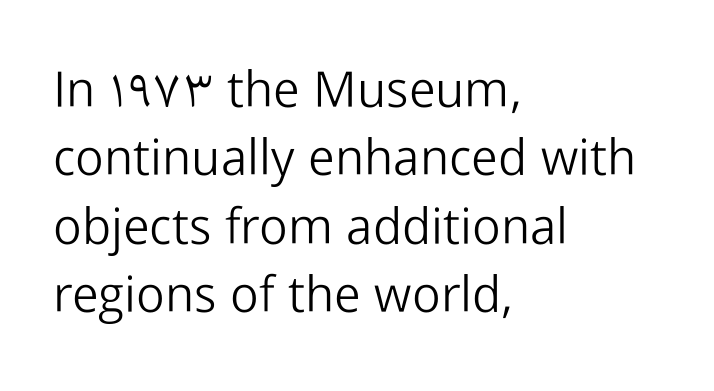
This rendering leaves character spacing at its baseline value. Bare-footed words on every line. Italic? Not at all — the glyphs are vertical. The typesetting does not lean heavy: it is not bold.
